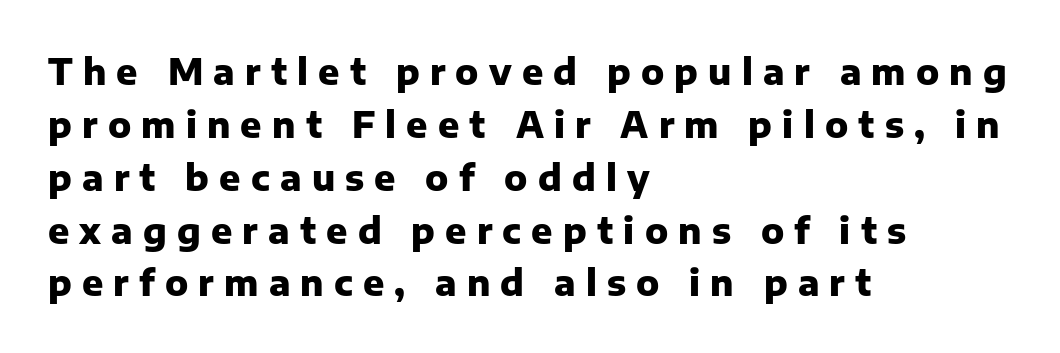
{"serif": "no", "italic": "no", "bold": "yes", "weight": "heavy", "width": "normal", "stroke_contrast": "low", "x_height": "medium", "monospaced": "no", "underline": "no", "align": "left", "line_spacing": "normal", "line_spacing_ratio": 1.51, "letter_spacing": "wide", "letter_spacing_em": 0.29, "glyph_px": 35}
